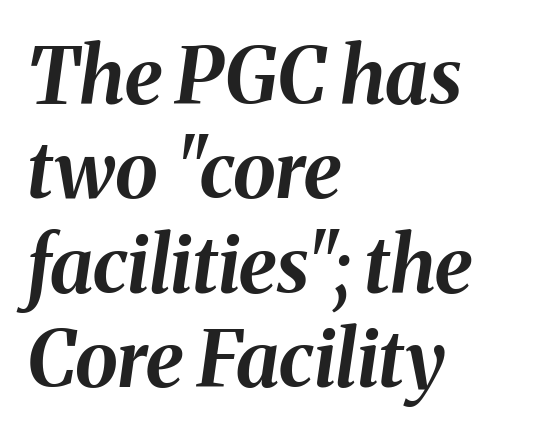
{"italic": "yes", "lean": "right", "slant_degrees": 8, "bold": "yes", "weight": "bold", "width": "normal", "stroke_contrast": "medium", "x_height": "medium", "monospaced": "no", "underline": "no", "align": "left", "line_spacing_ratio": 1.21, "letter_spacing": "normal", "letter_spacing_em": 0.0, "glyph_px": 78}
